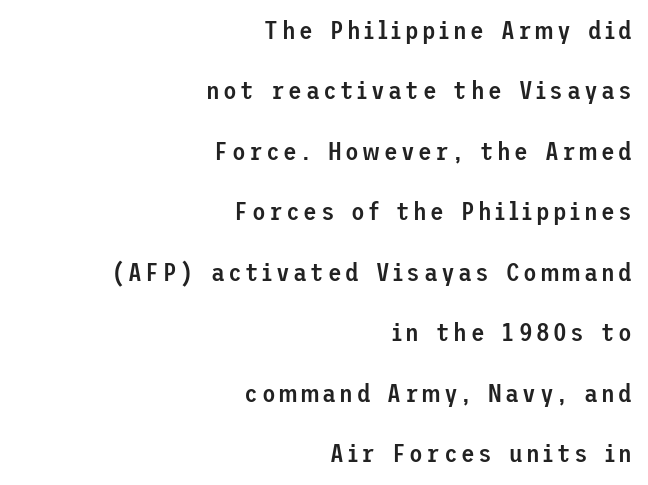
The image shows 25 px text type, upright; set right-aligned, loose line spacing (2.42x), not underlined.
